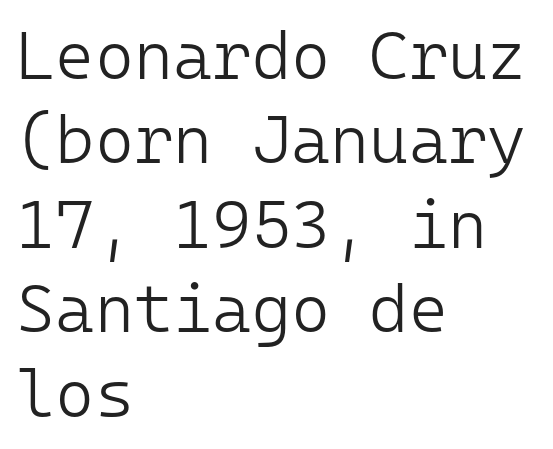
The image shows 67 px light sans-serif type, upright, monospaced; set left-aligned, normal line spacing (1.26x), normal letter spacing, not underlined; low stroke contrast and a medium x-height.
